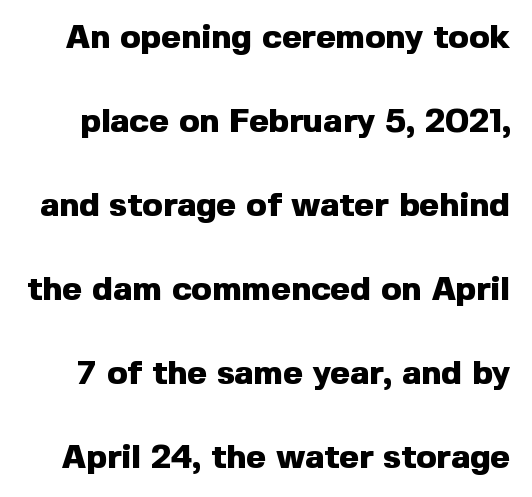
The image shows 34 px heavy sans-serif type, upright; set loose line spacing (2.47x), normal letter spacing, not underlined; a medium x-height.
